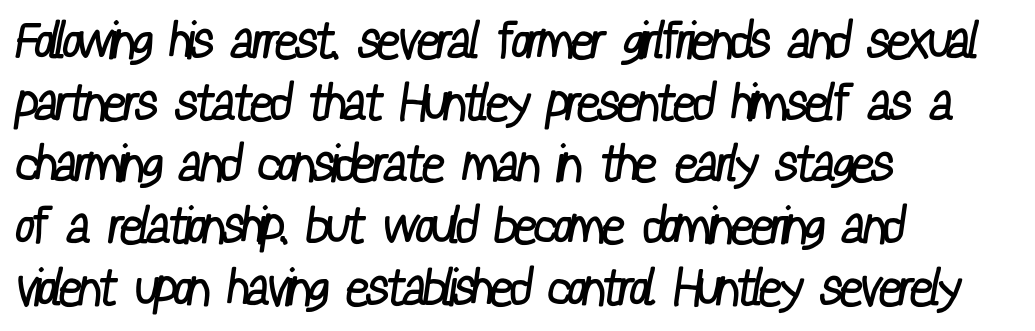
{"serif": "no", "bold": "no", "weight": "regular", "width": "condensed", "stroke_contrast": "low", "x_height": "medium", "monospaced": "no", "underline": "no", "align": "left", "line_spacing_ratio": 1.21, "letter_spacing": "normal", "letter_spacing_em": 0.0, "glyph_px": 51}
